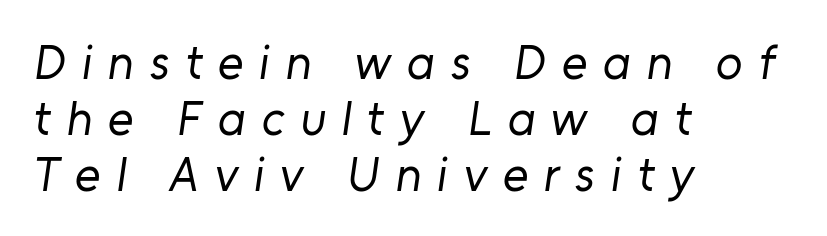
{"serif": "no", "bold": "no", "weight": "regular", "width": "normal", "stroke_contrast": "low", "x_height": "medium", "monospaced": "no", "underline": "no", "align": "left", "line_spacing": "tight", "line_spacing_ratio": 1.14, "letter_spacing": "wide", "letter_spacing_em": 0.32, "glyph_px": 49}
